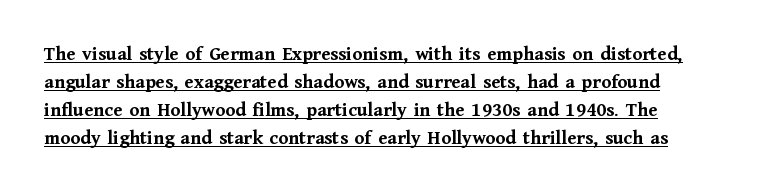
{"italic": "no", "bold": "yes", "underline": "yes", "line_spacing": "normal", "line_spacing_ratio": 1.4, "letter_spacing": "normal", "letter_spacing_em": 0.0, "glyph_px": 20}
